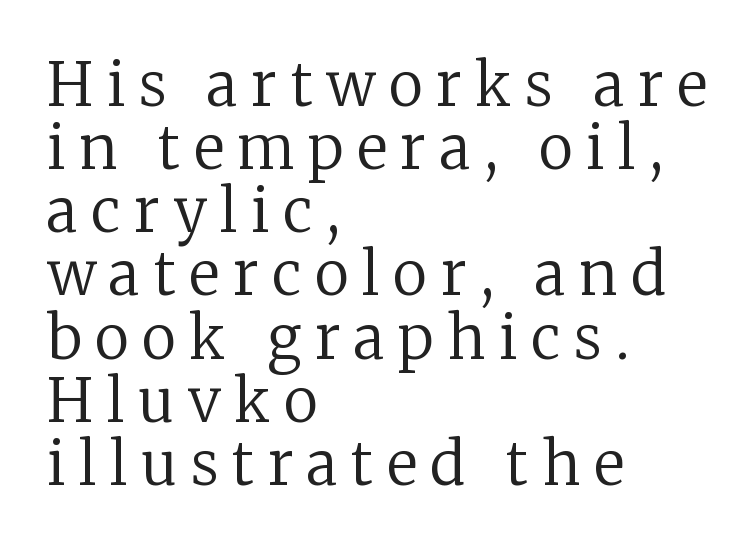
Q: Is the text bold? A: No.
Q: Is the text italic (slanted)? A: No, it is upright.
Q: Is the typeface a serif or a sans-serif typeface? A: Serif.
Q: Is the text underlined? A: No.
Q: How is the paragraph aligned? A: Left-aligned.
Q: Is the spacing between letters normal or unusually wide? A: Unusually wide.
Q: Is the spacing between lines tight, normal or loose? A: Tight.
Q: Width (condensed, normal, or wide)? A: Normal.
Q: Stroke contrast? A: Low.
Q: x-height? A: Medium.
Q: Monospaced? A: No.
